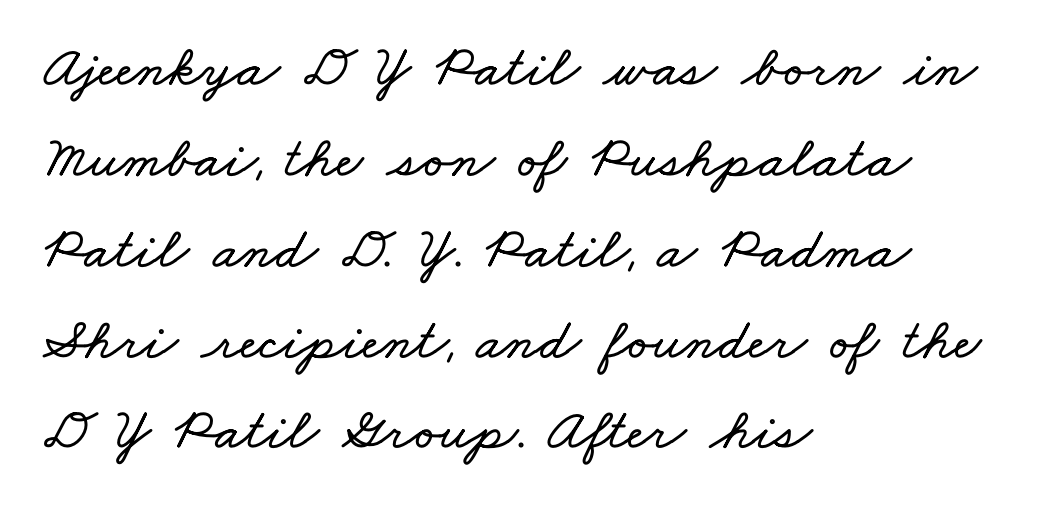
The image shows 59 px wide type; set left-aligned, normal line spacing (1.54x), normal letter spacing, not underlined; low stroke contrast and a small x-height.
